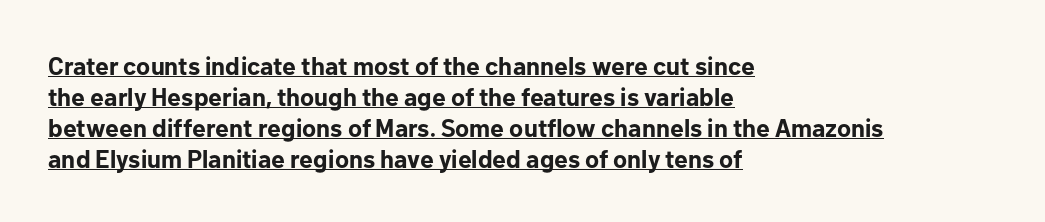
Weight: bold. Between one letter and the next there's only the usual sliver of space. Alignment: flush left. These characters rest on top of a visible drawn line. The specimen reads as upright at a glance.
